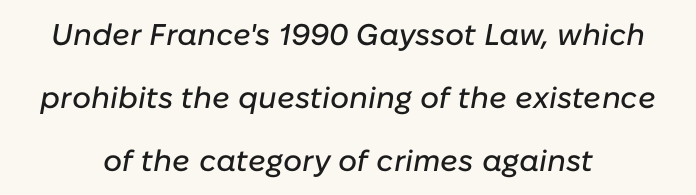
{"italic": "yes", "lean": "right", "slant_degrees": 10, "width": "normal", "stroke_contrast": "low", "x_height": "medium", "monospaced": "no", "underline": "no", "align": "center", "line_spacing": "loose", "line_spacing_ratio": 2.1, "letter_spacing": "normal", "letter_spacing_em": 0.0, "glyph_px": 30}
